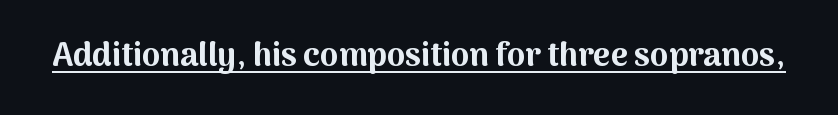
Nothing sits at the stroke ends, so this counts as sans-serif. The rendering uses a bold face; every stroke is thick and dark. Short note: letters normally spaced. Underlining? Definitely there.
